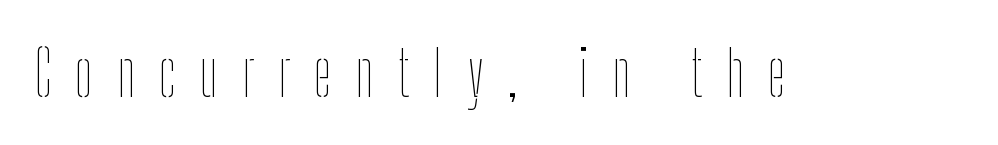
The image shows 63 px thin, condensed type, upright; set unusually wide letter spacing (+0.38 em), not underlined; low stroke contrast and a medium x-height.
